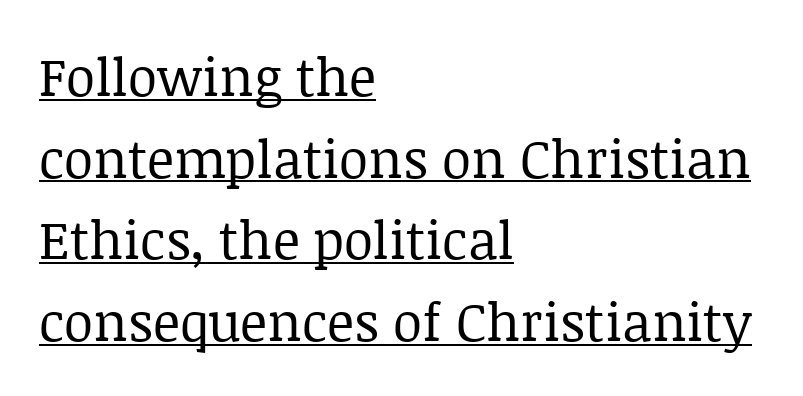
Each line starts at the same left margin while the right side varies. These lines sit exactly where default settings would place them. Students, observe the line beneath the letters — that is underlining. Each letter keeps its own natural width here, so spacing adapts to shape. This sample uses plain, unmodified letter spacing.
